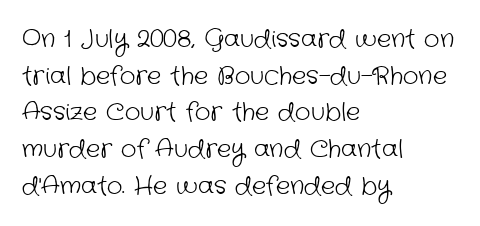
Q: Is the text bold? A: No.
Q: Is the text underlined? A: No.
Q: How is the paragraph aligned? A: Left-aligned.
Q: Is the spacing between letters normal or unusually wide? A: Normal.
Q: Is the spacing between lines tight, normal or loose? A: Normal.
